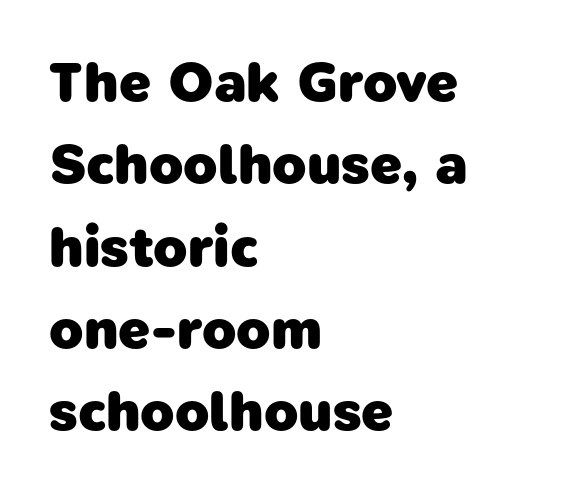
The letters advance in unequal steps, a hallmark of proportional type. The line texture is even and compact thanks to regular tracking. Type style note: lacks serifs. The gap between lines stays unmarked. Compared with a centered layout, this one pins lines to the left instead.
